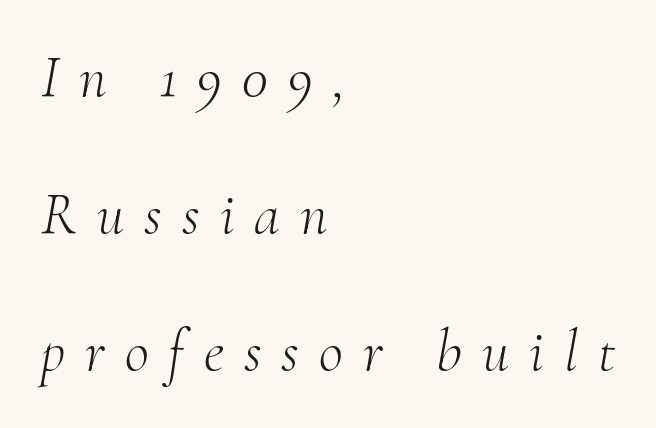
The image shows 59 px light serif type, italic (leaning right); set left-aligned, loose line spacing (2.32x), unusually wide letter spacing (+0.34 em), not underlined; medium stroke contrast and a small x-height.
